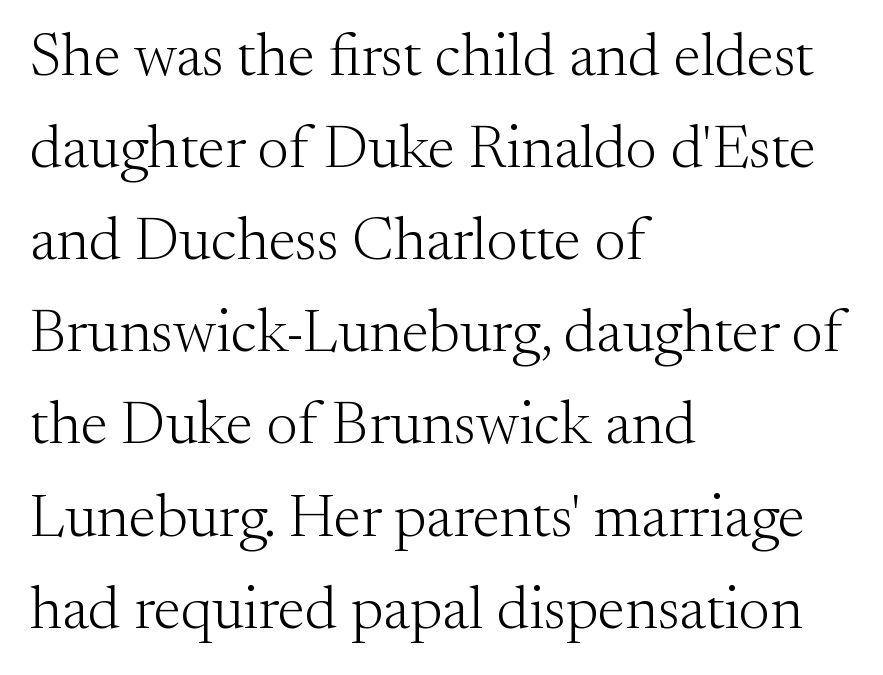
Each row of text sits above clean, open space. The rows are spaced the way most documents space them. Summary of weight: not heavy and not bold. These lines are composed in type with serifs. Think of a printed novel: that variable character pitch is what you see here.
